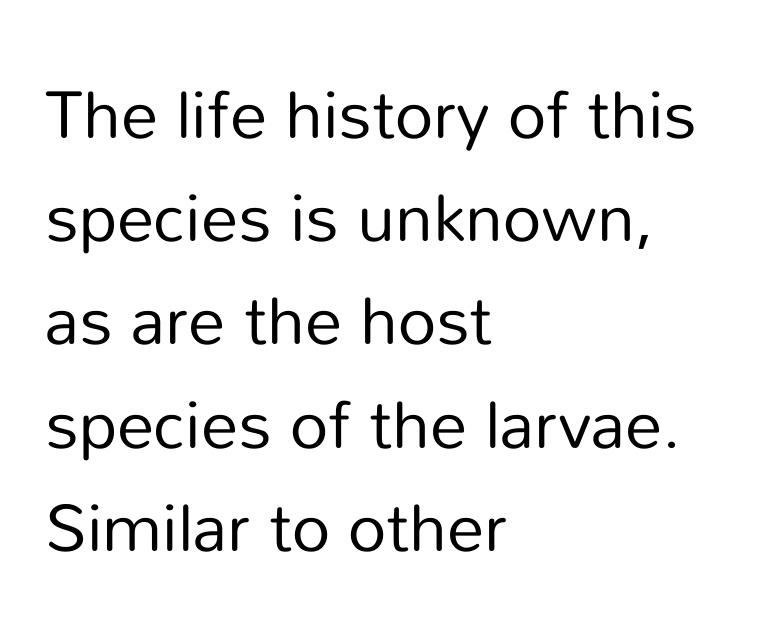
When letters stand straight like this, we call the style roman or upright. Rule under the text: the space is simply empty. A typesetter would call this proportional, since set widths differ per character. Nothing unusual about the tracking: characters are spaced as the font intends. Where is the straight margin? On the left.
